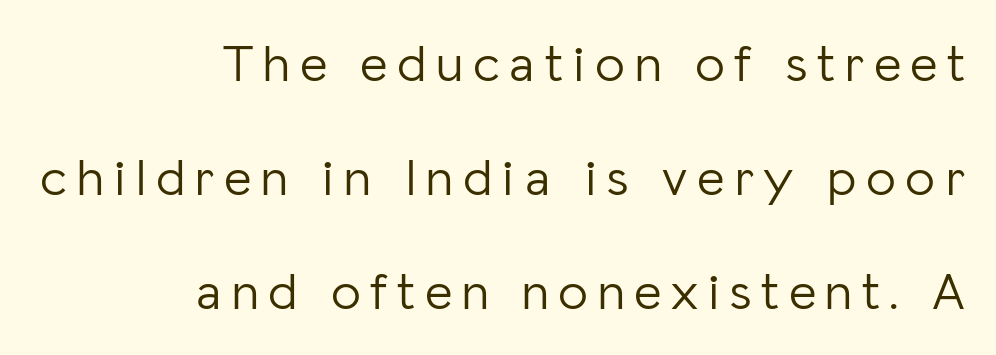
{"serif": "no", "italic": "no", "bold": "no", "weight": "light", "width": "normal", "stroke_contrast": "low", "x_height": "medium", "monospaced": "no", "underline": "no", "align": "right", "line_spacing": "loose", "line_spacing_ratio": 2.15, "glyph_px": 53}
